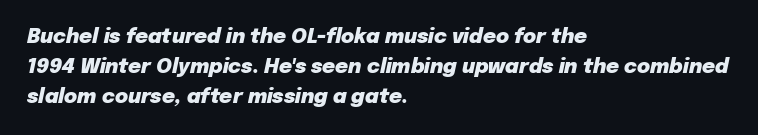
Words appear dense and cohesive because spacing is normal. Anything drawn beneath the words? Only blank space. Regular leading. Students, this is bold: see how much ink each stroke carries.
